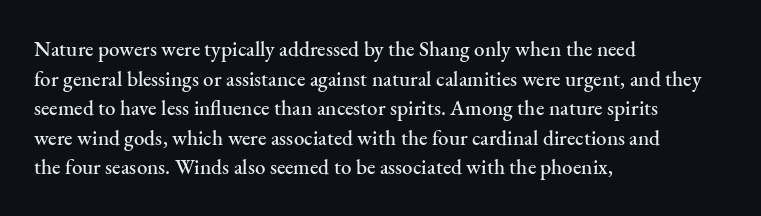
The image shows 21 px text type, upright; set left-aligned, normal line spacing (1.41x), normal letter spacing, not underlined.
